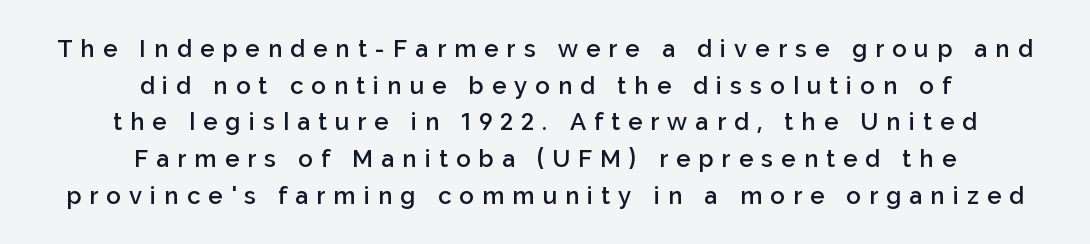
{"italic": "no", "bold": "semi", "underline": "no", "align": "center", "line_spacing": "normal", "line_spacing_ratio": 1.53, "letter_spacing": "wide", "letter_spacing_em": 0.34, "glyph_px": 24}
